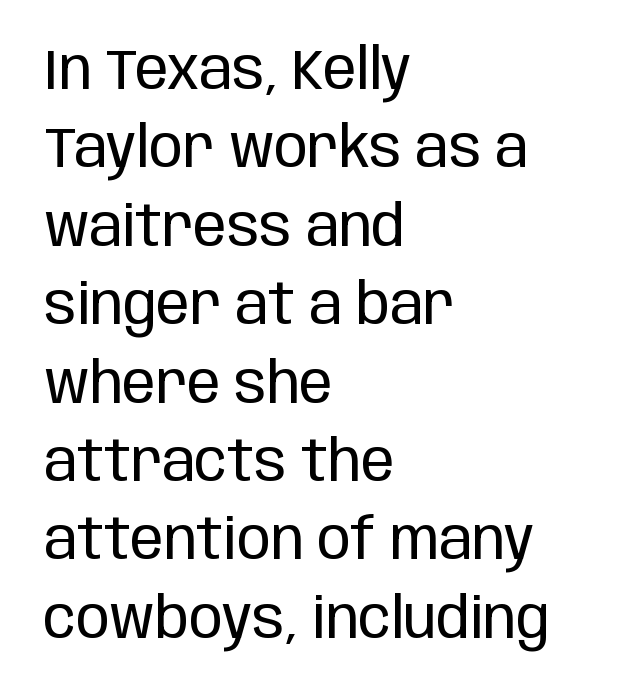
Q: Is the text bold? A: No.
Q: Is the text italic (slanted)? A: No, it is upright.
Q: Is the typeface a serif or a sans-serif typeface? A: Sans-serif.
Q: Is the text underlined? A: No.
Q: How is the paragraph aligned? A: Left-aligned.
Q: Is the spacing between letters normal or unusually wide? A: Normal.
Q: Is the spacing between lines tight, normal or loose? A: Normal.
Q: Width (condensed, normal, or wide)? A: Condensed.
Q: Stroke contrast? A: Low.
Q: x-height? A: Large.
Q: Monospaced? A: No.
